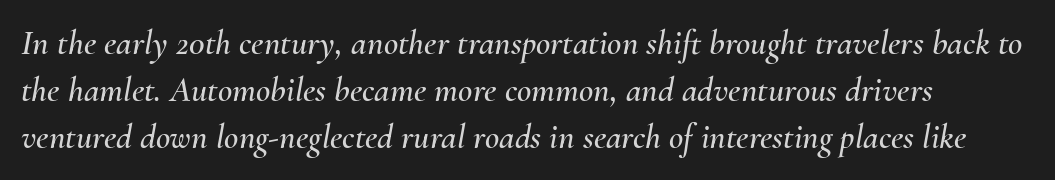
The line texture is even and compact thanks to regular tracking. It's the slanting kind of type. A typesetter would call this leading conventional body-copy spacing. Beneath every word, the page is bare. Here the designer chose a conventional face with non-uniform glyph widths.
